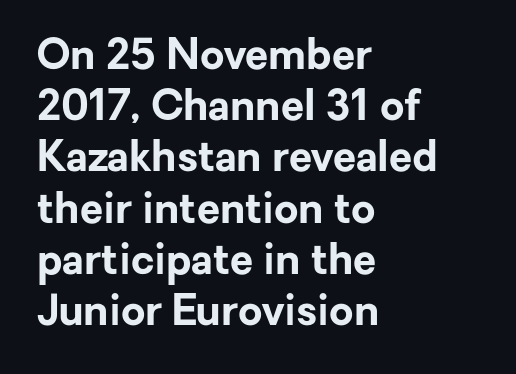
The image shows 42 px bold sans-serif type, upright; set left-aligned, line spacing 1.22x, normal letter spacing, not underlined; low stroke contrast and a medium x-height.
